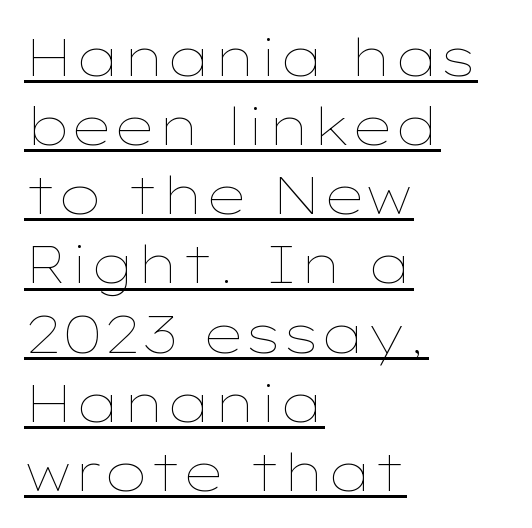
Q: Is the text bold? A: No.
Q: Is the text italic (slanted)? A: No, it is upright.
Q: Is the text underlined? A: Yes.
Q: How is the paragraph aligned? A: Left-aligned.
Q: Is the spacing between letters normal or unusually wide? A: Normal.
Q: Is the spacing between lines tight, normal or loose? A: Normal.
Q: Width (condensed, normal, or wide)? A: Wide.
Q: Stroke contrast? A: Low.
Q: x-height? A: Medium.
Q: Monospaced? A: No.
